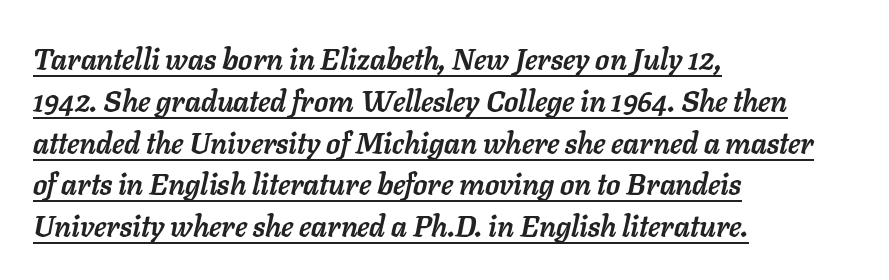
The image shows 29 px semibold type, italic (leaning right); set left-aligned, normal line spacing (1.44x), normal letter spacing, underlined; low stroke contrast and a medium x-height.
